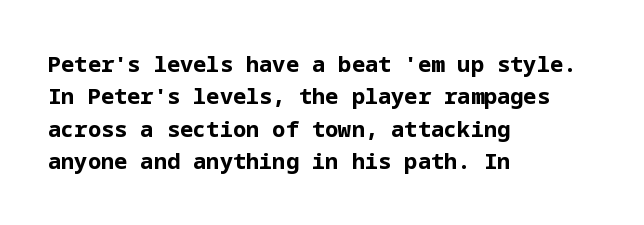
The image shows 22 px bold type, upright; set left-aligned, normal line spacing (1.47x), normal letter spacing, not underlined.
